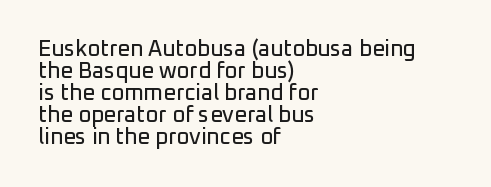
The image shows 22 px text type, upright; set left-aligned, tight line spacing (1.0x), normal letter spacing, not underlined.
